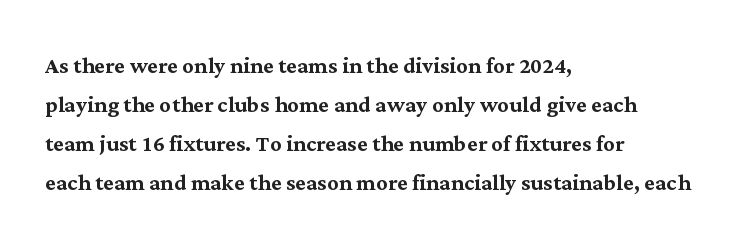
The image shows 29 px serif type, upright; set left-aligned, normal line spacing (1.34x), normal letter spacing, not underlined; medium stroke contrast and a medium x-height.
